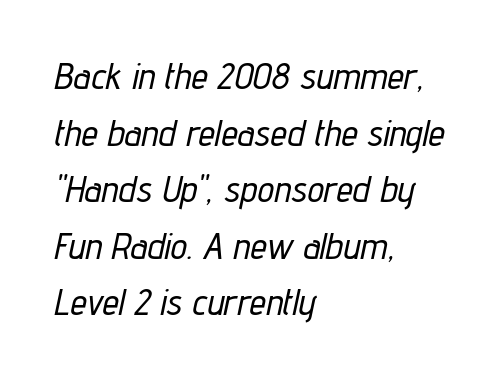
{"italic": "yes", "lean": "right", "slant_degrees": 12, "width": "condensed", "stroke_contrast": "low", "x_height": "medium", "monospaced": "no", "underline": "no", "align": "left", "line_spacing": "normal", "line_spacing_ratio": 1.53, "letter_spacing": "normal", "letter_spacing_em": 0.0, "glyph_px": 37}
